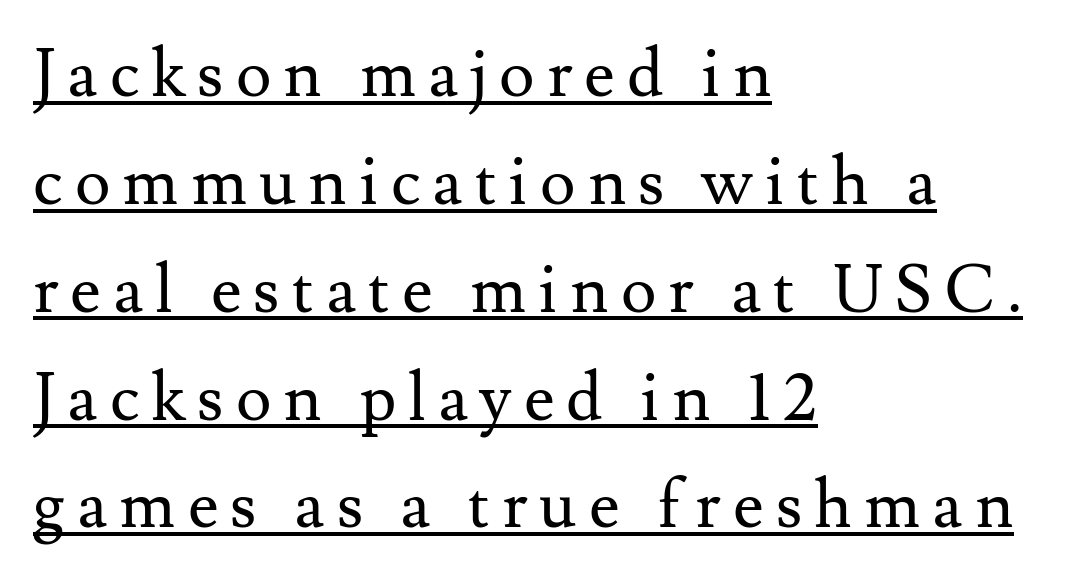
The image shows 67 px regular-weight serif type, upright; set left-aligned, normal line spacing (1.61x), underlined; medium stroke contrast and a small x-height.
